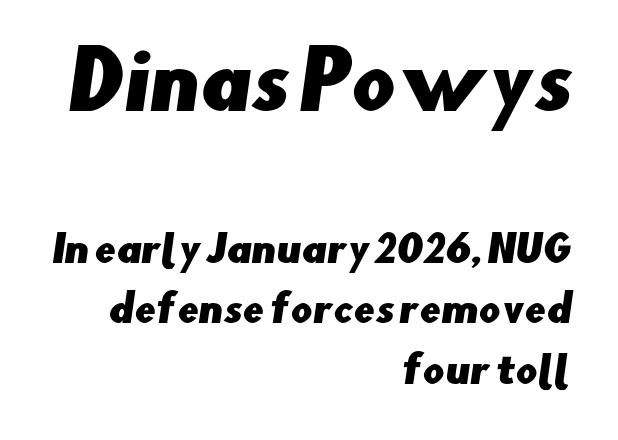
The passage shown is not underscored anywhere. The type family on display is of the sans-serif kind. The face used here is proportionally spaced, like ordinary book or web type. The rows are spaced the way most documents space them. Spacing between characters is what you'd get straight out of the box. The ragged edge is on the left, which tells us the setting is flush right.
